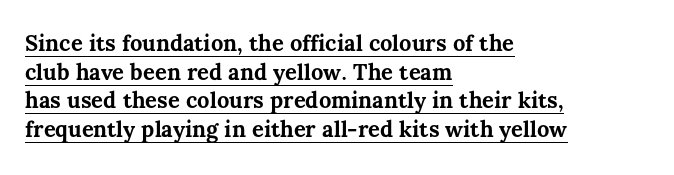
Q: Is the text bold? A: Yes.
Q: Is the text italic (slanted)? A: No, it is upright.
Q: Is the text underlined? A: Yes.
Q: How is the paragraph aligned? A: Left-aligned.
Q: Is the spacing between letters normal or unusually wide? A: Normal.
Q: Is the spacing between lines tight, normal or loose? A: Normal.
